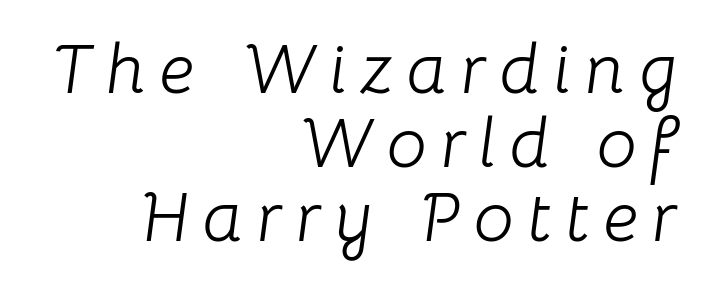
{"italic": "yes", "lean": "right", "slant_degrees": 8, "bold": "no", "weight": "light", "width": "normal", "stroke_contrast": "low", "x_height": "medium", "monospaced": "no", "underline": "no", "align": "right", "line_spacing": "tight", "line_spacing_ratio": 1.04, "glyph_px": 71}
